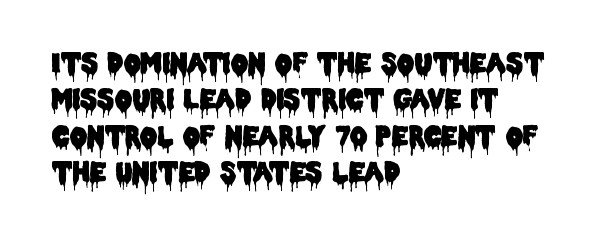
{"italic": "no", "underline": "no", "align": "left", "line_spacing": "normal", "line_spacing_ratio": 1.35, "letter_spacing": "normal", "letter_spacing_em": 0.0, "glyph_px": 27}
